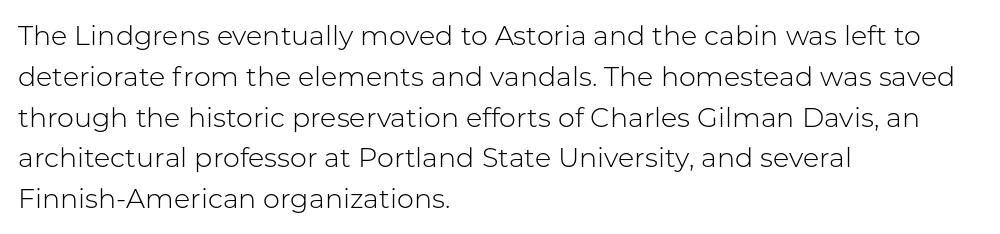
{"italic": "no", "bold": "no", "underline": "no", "align": "left", "line_spacing": "normal", "line_spacing_ratio": 1.51, "letter_spacing": "normal", "letter_spacing_em": 0.0, "glyph_px": 27}
